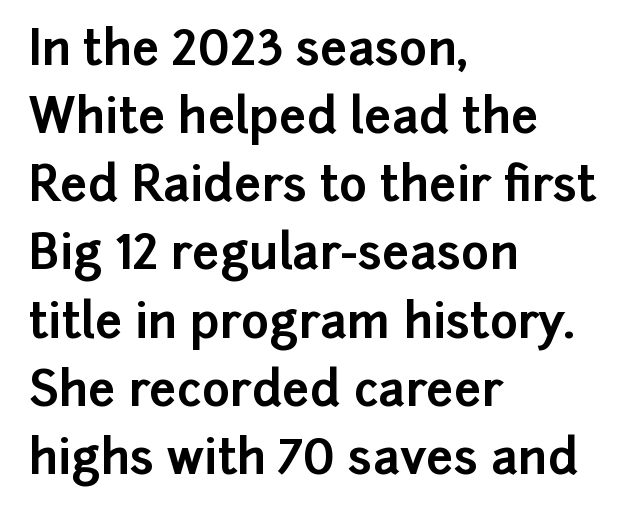
{"serif": "no", "italic": "no", "bold": "yes", "weight": "bold", "width": "normal", "stroke_contrast": "low", "x_height": "medium", "monospaced": "no", "underline": "no", "align": "left", "line_spacing": "normal", "line_spacing_ratio": 1.42, "letter_spacing": "normal", "letter_spacing_em": 0.0, "glyph_px": 48}
